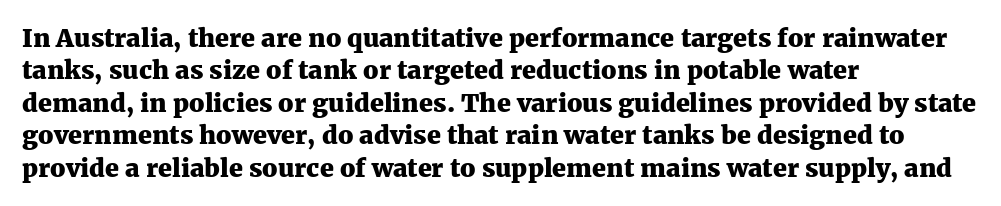
Q: Is the text bold? A: Yes.
Q: Is the text italic (slanted)? A: No, it is upright.
Q: Is the text underlined? A: No.
Q: How is the paragraph aligned? A: Left-aligned.
Q: Is the spacing between letters normal or unusually wide? A: Normal.
Q: Is the spacing between lines tight, normal or loose? A: Normal.
